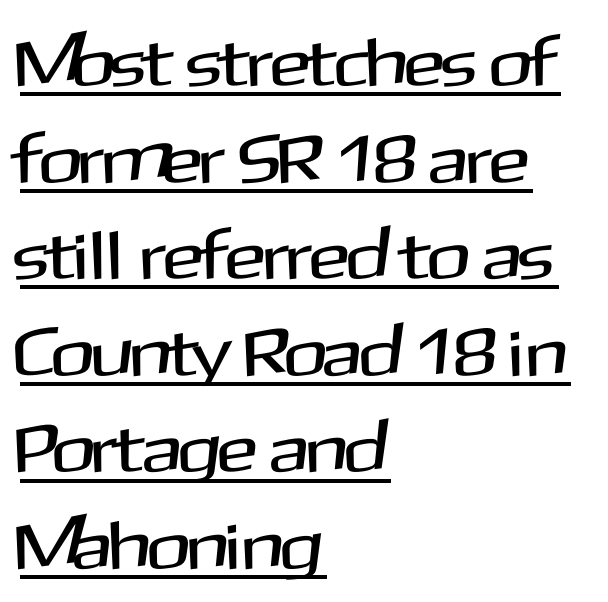
Serifs: no, the terminals of the letterforms are clean. Italic: no, the glyphs are upright roman. Line starts are locked; line ends wander. Look at the tracking — it's just the regular setting, nothing added. You can see a thin bar hugging the bottom of the glyphs.
